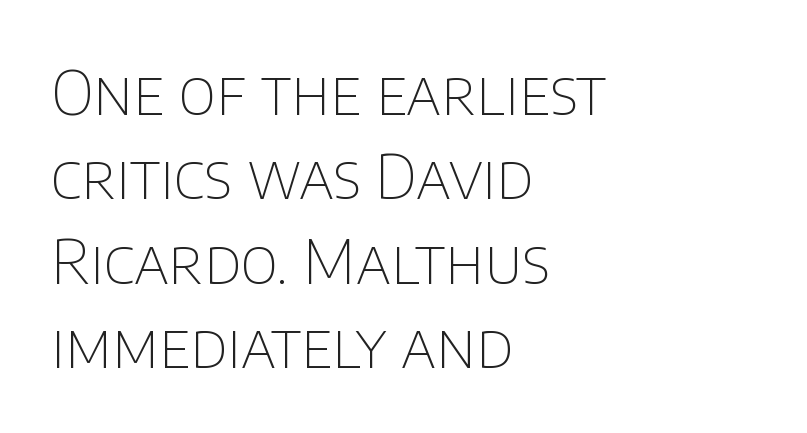
Underlining? Definitely not there. Successive baselines arrive at the customary interval. No letter is thick-stroked: the sample isn't bold. To sum up the face: it is a sans, with no serifs. Posture: straight, roman, zero tilt.
